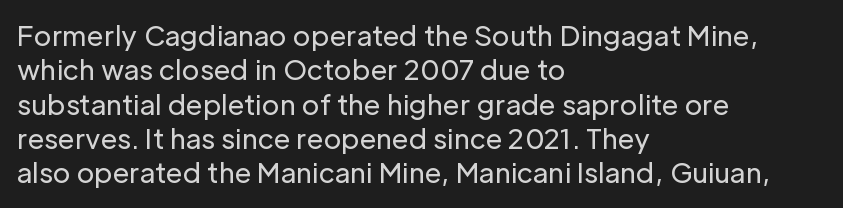
The image shows 27 px text type, upright; set left-aligned, normal line spacing (1.27x), normal letter spacing, not underlined.
